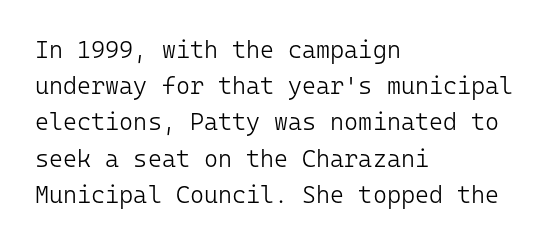
{"italic": "no", "bold": "no", "underline": "no", "align": "left", "line_spacing": "normal", "line_spacing_ratio": 1.51, "letter_spacing": "normal", "letter_spacing_em": 0.0, "glyph_px": 24}
